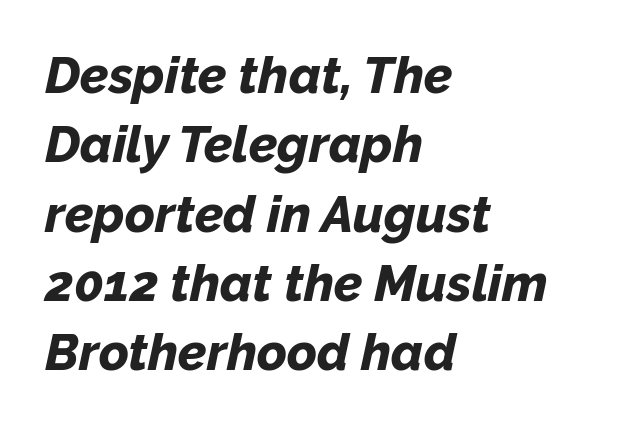
{"italic": "yes", "lean": "right", "slant_degrees": 12, "bold": "yes", "weight": "bold", "width": "normal", "stroke_contrast": "low", "x_height": "medium", "monospaced": "no", "underline": "no", "align": "left", "line_spacing": "normal", "line_spacing_ratio": 1.36, "letter_spacing": "normal", "letter_spacing_em": 0.0, "glyph_px": 51}
